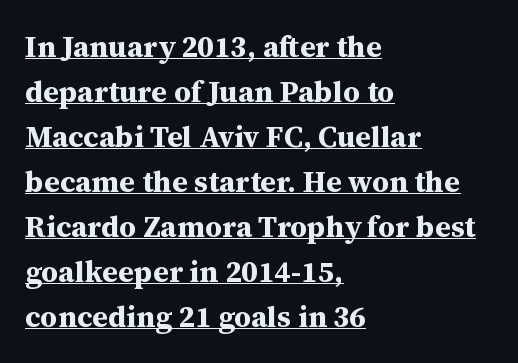
Q: Is the text bold? A: Yes.
Q: Is the text italic (slanted)? A: No, it is upright.
Q: Is the typeface a serif or a sans-serif typeface? A: Serif.
Q: Is the text underlined? A: Yes.
Q: How is the paragraph aligned? A: Left-aligned.
Q: Is the spacing between letters normal or unusually wide? A: Normal.
Q: Is the spacing between lines tight, normal or loose? A: Normal.
Q: Width (condensed, normal, or wide)? A: Normal.
Q: Stroke contrast? A: Medium.
Q: x-height? A: Medium.
Q: Monospaced? A: No.
